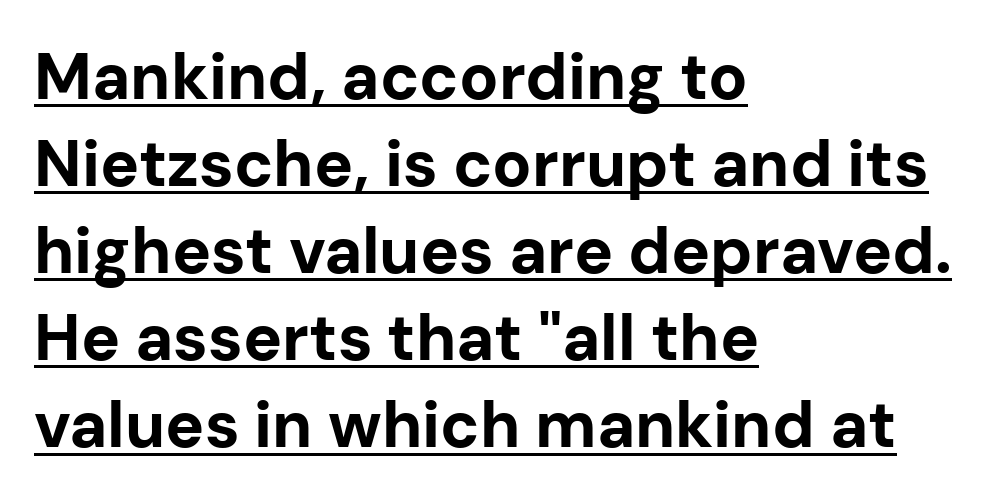
The passage shown is emphatically bold. The type is set solid horizontally, with unmodified tracking. Is this a sans? Yes — the strokes have no serifs. Students, observe: this is what conventionally led text looks like. The typesetter has applied underlining to the passage shown. Upright lettering throughout.
